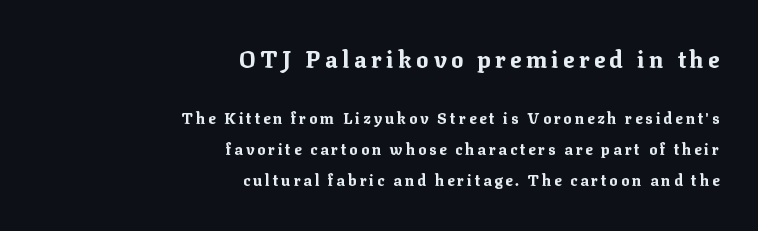
Note: larger setting up top, smaller setting below. Compared with a flush-left layout, this one pins lines to the opposite, right side. A typesetter would mark this as roman, not italic. The face used here is rendered with a markedly widened letterfit.
